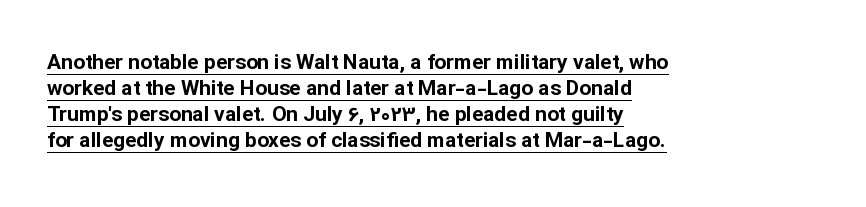
Notice how a bar underscores the lettering throughout. Quick note: not italic, upright. You could call the tracking neutral — neither tight nor loose. Caption: bold face, heavy strokes. The paragraph shown leans on its left margin.
